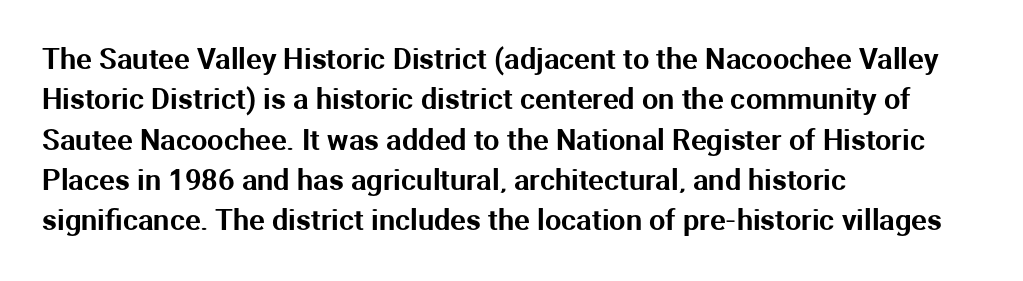
The image shows 29 px sans-serif type, upright; set left-aligned, normal line spacing (1.39x), normal letter spacing, not underlined; medium stroke contrast and a medium x-height.
